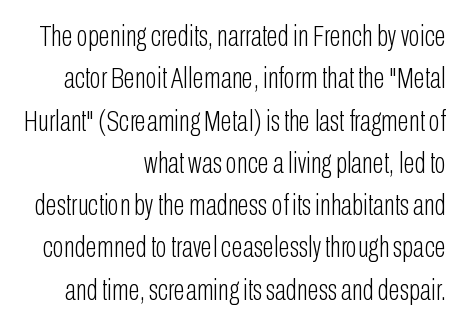
The typesetter chose a ragged-left arrangement here. No chunkiness to these letters — they're not bold. Nope, not italic — everything's standing straight. The letters advance in unequal steps, a hallmark of proportional type. Compared with typical body copy, the letter spacing here is the same. Nope, no serifs anywhere on these letters.
